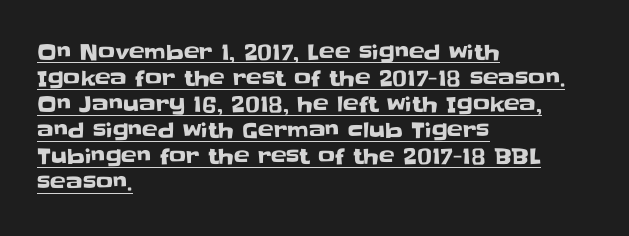
A student would call this left alignment; a typographer would say flush left, rag right. A typographer would call this underscored text. Does the lettering tilt? It doesn't — this is upright. The passage shown has conventional tracking throughout.
